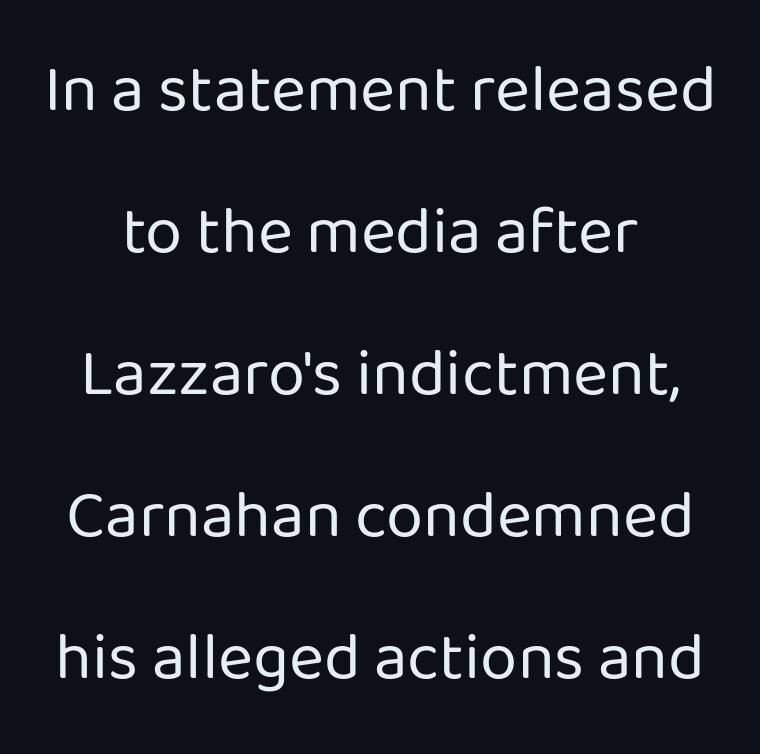
This sample uses a sans-serif face. The block of text is sparse from top to bottom, with ample space between rows. Ascenders rise straight up at ninety degrees. Each letter keeps its own natural width here, so spacing adapts to shape. Words float on clear page, feet unadorned. Ink coverage per letter is moderate at most.
